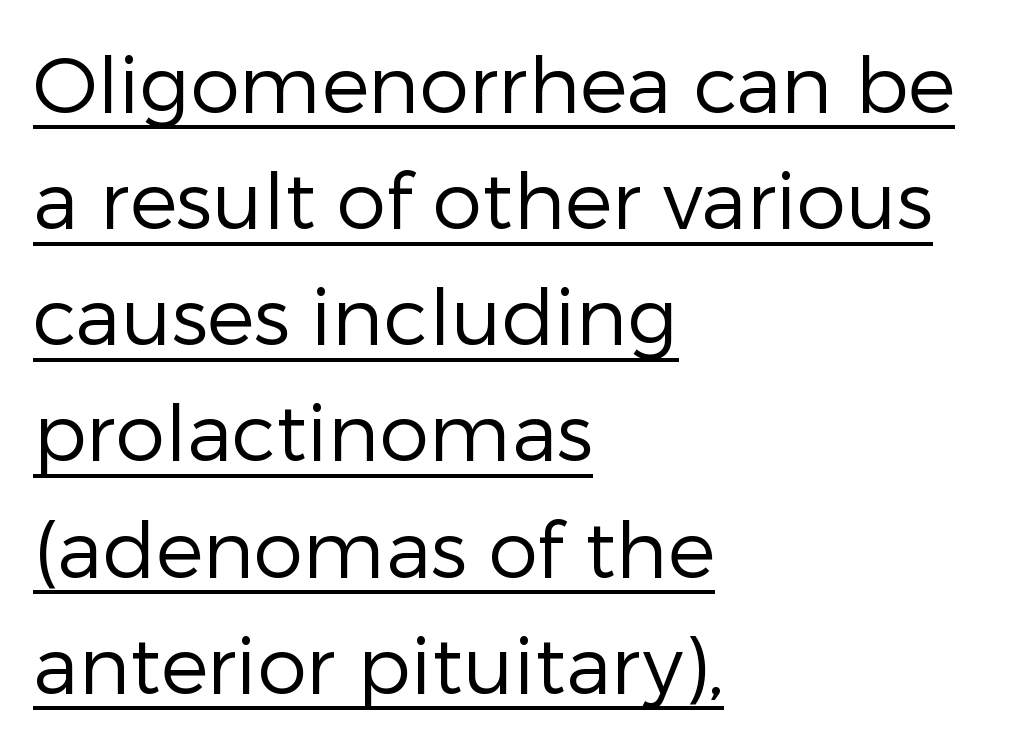
The image shows 79 px regular-weight sans-serif type, upright; set left-aligned, normal line spacing (1.47x), normal letter spacing, underlined; low stroke contrast and a medium x-height.
